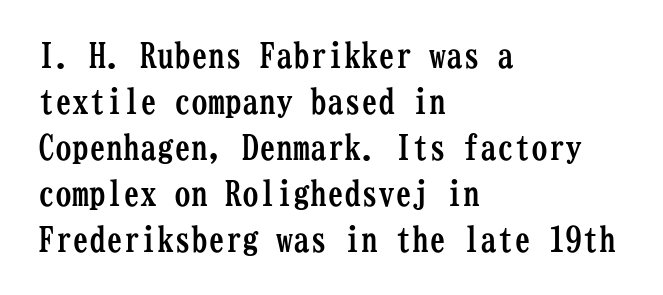
Stroke terminals: seriffed. Compared with an ordinary text face, these strokes are far heavier — a full bold. Left-aligned paragraph, ragged on the right. A typesetter would call this monospace, since all characters share one set width.
